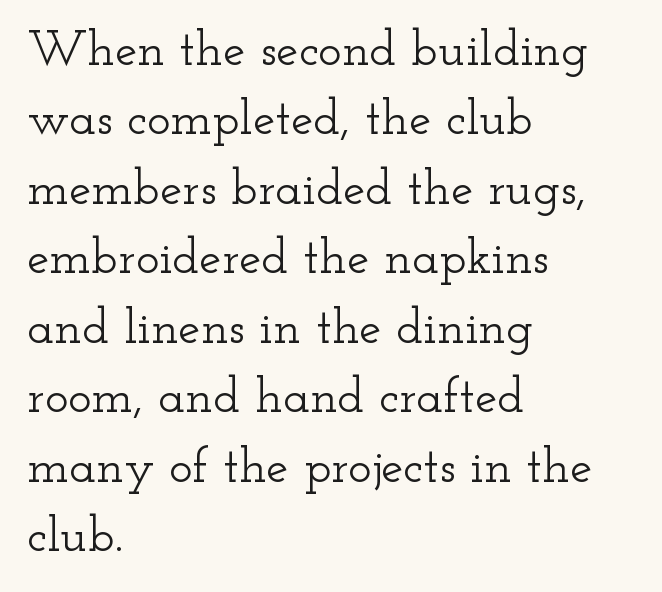
The image shows 50 px wide serif type, upright; set left-aligned, normal line spacing (1.39x), normal letter spacing, not underlined; low stroke contrast and a small x-height.
